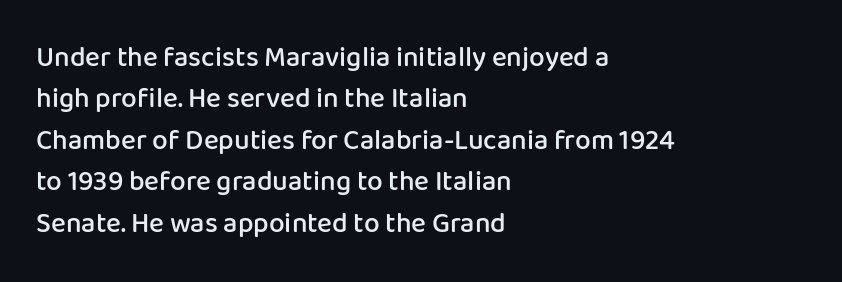
The image shows 28 px semibold sans-serif type, upright; set left-aligned, normal line spacing (1.48x), normal letter spacing, not underlined; low stroke contrast and a medium x-height.
